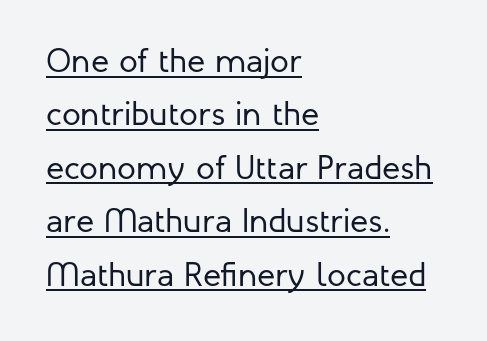
Q: Is the text bold? A: No.
Q: Is the text italic (slanted)? A: No, it is upright.
Q: Is the typeface a serif or a sans-serif typeface? A: Sans-serif.
Q: Is the text underlined? A: Yes.
Q: How is the paragraph aligned? A: Left-aligned.
Q: Is the spacing between letters normal or unusually wide? A: Normal.
Q: Is the spacing between lines tight, normal or loose? A: Normal.
Q: Width (condensed, normal, or wide)? A: Normal.
Q: Stroke contrast? A: Low.
Q: x-height? A: Medium.
Q: Monospaced? A: No.
